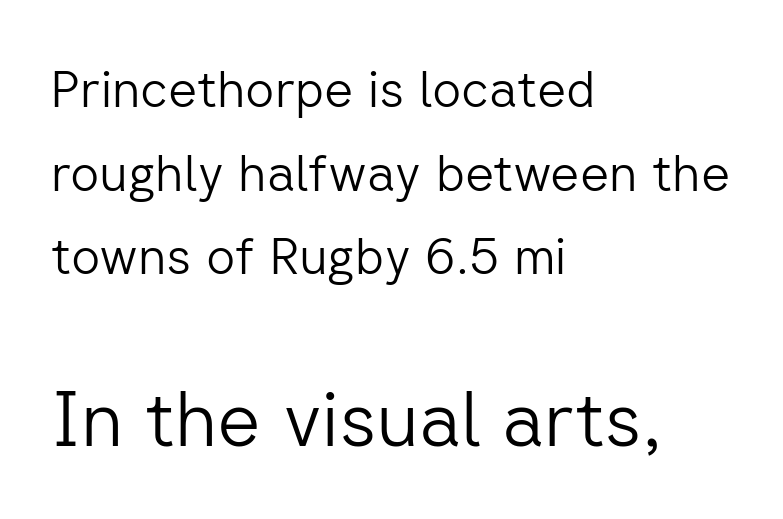
Q: Is the text bold? A: No.
Q: Is the text italic (slanted)? A: No, it is upright.
Q: Is the typeface a serif or a sans-serif typeface? A: Sans-serif.
Q: Is the text underlined? A: No.
Q: How is the paragraph aligned? A: Left-aligned.
Q: Is the spacing between letters normal or unusually wide? A: Normal.
Q: Is the spacing between lines tight, normal or loose? A: Normal.
Q: Which block of text is set in a larger size, the first (top) or the second (bottom)? A: The second (bottom) one.
Q: Width (condensed, normal, or wide)? A: Normal.
Q: Stroke contrast? A: Low.
Q: x-height? A: Medium.
Q: Monospaced? A: No.
